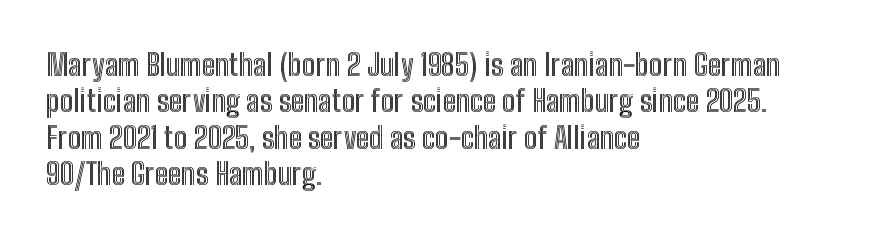
{"italic": "no", "width": "condensed", "x_height": "medium", "monospaced": "no", "underline": "no", "align": "left", "line_spacing_ratio": 1.21, "letter_spacing": "normal", "letter_spacing_em": 0.0, "glyph_px": 30}
